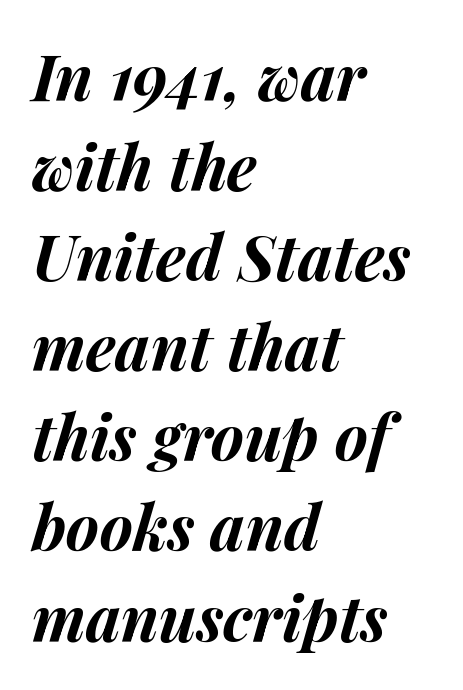
When letters slant like this, we call the style italic. These lines sit exactly where default settings would place them. Do the characters align in a grid? No, the font is proportional. Every letter is thick-stroked: bold, no question. Notice how the passage keeps a crisp vertical edge on the left only.
